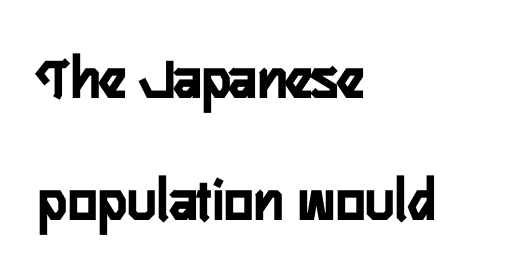
Q: Is the text italic (slanted)? A: No, it is upright.
Q: Is the typeface a serif or a sans-serif typeface? A: Sans-serif.
Q: Is the text underlined? A: No.
Q: How is the paragraph aligned? A: Left-aligned.
Q: Is the spacing between letters normal or unusually wide? A: Normal.
Q: Is the spacing between lines tight, normal or loose? A: Loose.
Q: Width (condensed, normal, or wide)? A: Condensed.
Q: Stroke contrast? A: Low.
Q: x-height? A: Medium.
Q: Monospaced? A: No.
